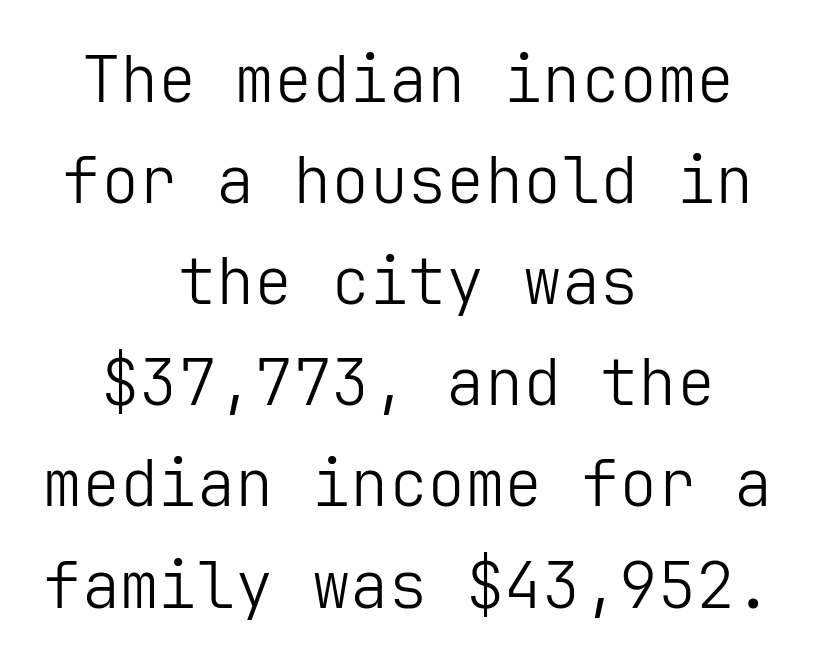
The compositor balanced each line on the midline. The letterforms sit at book weight or below. Examine the stroke ends and you'll find no serifs. Bare-footed words on every line. Rendered with straight, roman letterforms.
